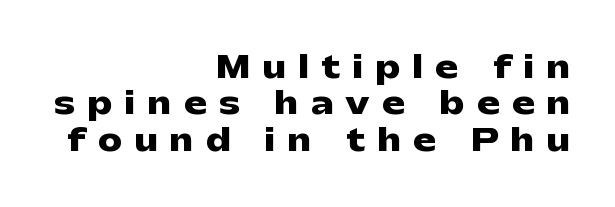
Q: Is the text bold? A: Yes.
Q: Is the text italic (slanted)? A: No, it is upright.
Q: Is the typeface a serif or a sans-serif typeface? A: Sans-serif.
Q: Is the text underlined? A: No.
Q: How is the paragraph aligned? A: Right-aligned.
Q: Is the spacing between letters normal or unusually wide? A: Unusually wide.
Q: Width (condensed, normal, or wide)? A: Wide.
Q: Stroke contrast? A: Low.
Q: x-height? A: Medium.
Q: Monospaced? A: No.
